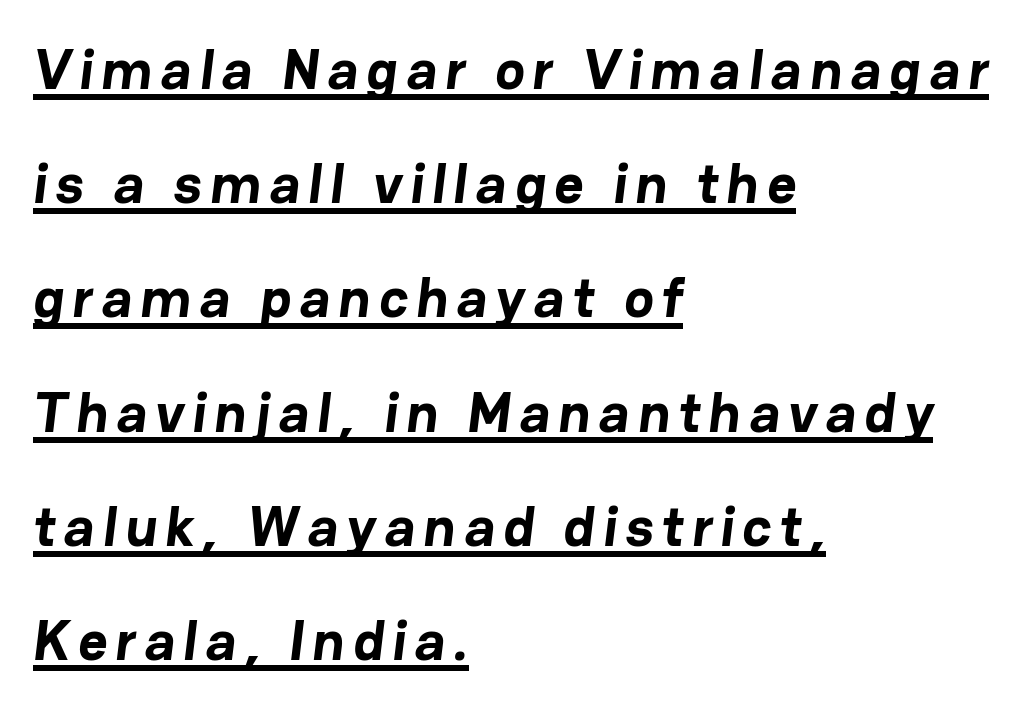
Q: Is the text bold? A: Yes.
Q: Is the typeface a serif or a sans-serif typeface? A: Sans-serif.
Q: Is the text underlined? A: Yes.
Q: How is the paragraph aligned? A: Left-aligned.
Q: Is the spacing between lines tight, normal or loose? A: Loose.
Q: Width (condensed, normal, or wide)? A: Normal.
Q: Stroke contrast? A: Low.
Q: x-height? A: Medium.
Q: Monospaced? A: No.
